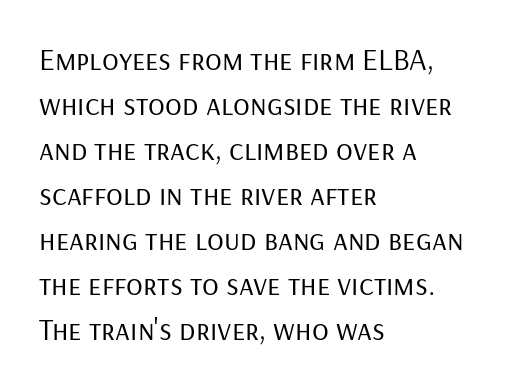
{"serif": "no", "italic": "no", "bold": "no", "weight": "regular", "width": "normal", "stroke_contrast": "low", "x_height": "medium", "monospaced": "no", "underline": "no", "align": "left", "line_spacing": "normal", "line_spacing_ratio": 1.45, "letter_spacing": "normal", "letter_spacing_em": 0.0, "glyph_px": 31}
